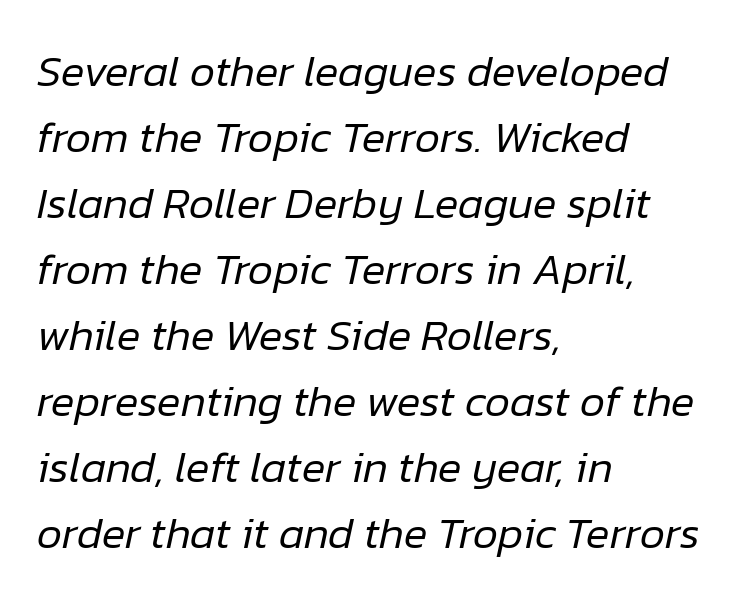
Q: Is the text bold? A: No.
Q: Is the text italic (slanted)? A: Yes, it leans right by about 12 degrees.
Q: Is the text underlined? A: No.
Q: How is the paragraph aligned? A: Left-aligned.
Q: Is the spacing between letters normal or unusually wide? A: Normal.
Q: Is the spacing between lines tight, normal or loose? A: Normal.
Q: Width (condensed, normal, or wide)? A: Normal.
Q: Stroke contrast? A: Low.
Q: x-height? A: Medium.
Q: Monospaced? A: No.
